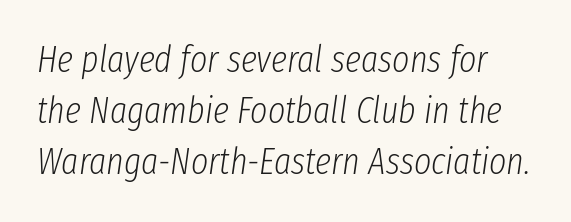
Q: Is the text bold? A: No.
Q: Is the text italic (slanted)? A: Yes, it leans right by about 8 degrees.
Q: Is the text underlined? A: No.
Q: Is the spacing between letters normal or unusually wide? A: Normal.
Q: Is the spacing between lines tight, normal or loose? A: Normal.
Q: Width (condensed, normal, or wide)? A: Condensed.
Q: Stroke contrast? A: Low.
Q: x-height? A: Medium.
Q: Monospaced? A: No.
